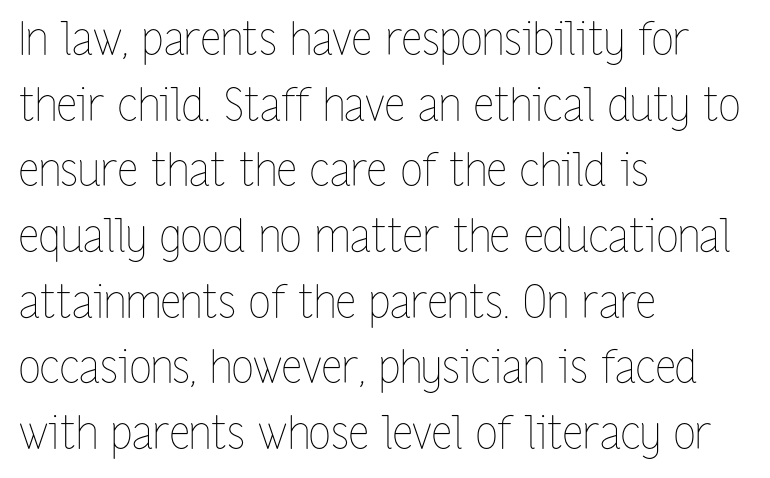
{"italic": "no", "bold": "no", "weight": "thin", "width": "condensed", "stroke_contrast": "low", "x_height": "medium", "monospaced": "no", "underline": "no", "align": "left", "line_spacing": "normal", "line_spacing_ratio": 1.46, "letter_spacing": "normal", "letter_spacing_em": 0.0, "glyph_px": 45}
